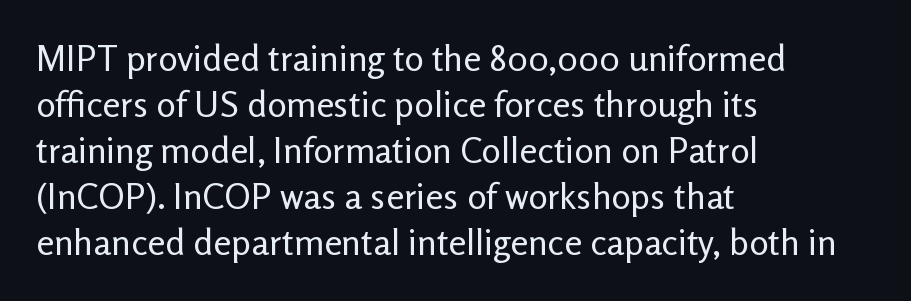
{"serif": "no", "italic": "no", "bold": "no", "weight": "regular", "width": "normal", "stroke_contrast": "low", "x_height": "medium", "monospaced": "no", "underline": "no", "align": "left", "line_spacing": "normal", "line_spacing_ratio": 1.28, "letter_spacing": "normal", "letter_spacing_em": 0.0, "glyph_px": 36}
